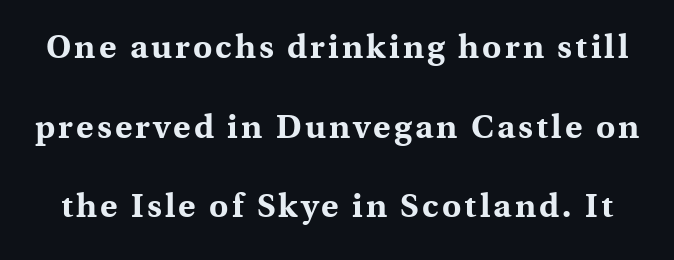
{"serif": "yes", "italic": "no", "bold": "yes", "weight": "bold", "width": "normal", "x_height": "medium", "monospaced": "no", "underline": "no", "line_spacing": "loose", "line_spacing_ratio": 2.41, "glyph_px": 33}
